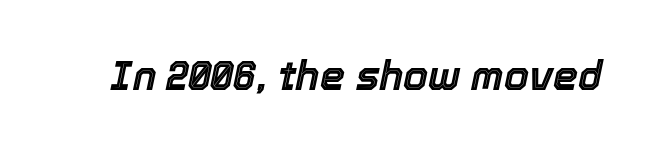
Q: Is the text italic (slanted)? A: Yes, it leans right by about 12 degrees.
Q: Is the text underlined? A: No.
Q: Is the spacing between letters normal or unusually wide? A: Normal.
Q: Width (condensed, normal, or wide)? A: Normal.
Q: x-height? A: Medium.
Q: Monospaced? A: No.
